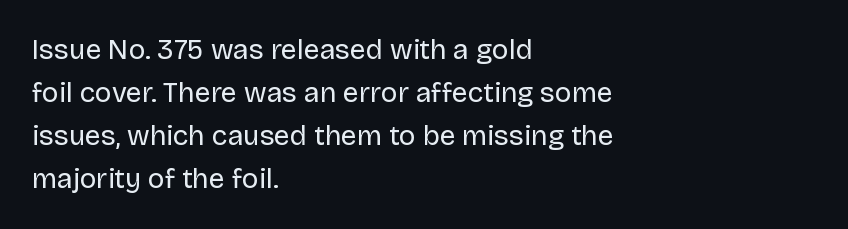
{"serif": "no", "italic": "no", "bold": "no", "weight": "regular", "width": "normal", "stroke_contrast": "low", "x_height": "large", "monospaced": "no", "underline": "no", "align": "left", "line_spacing": "normal", "line_spacing_ratio": 1.54, "letter_spacing": "normal", "letter_spacing_em": 0.0, "glyph_px": 28}
